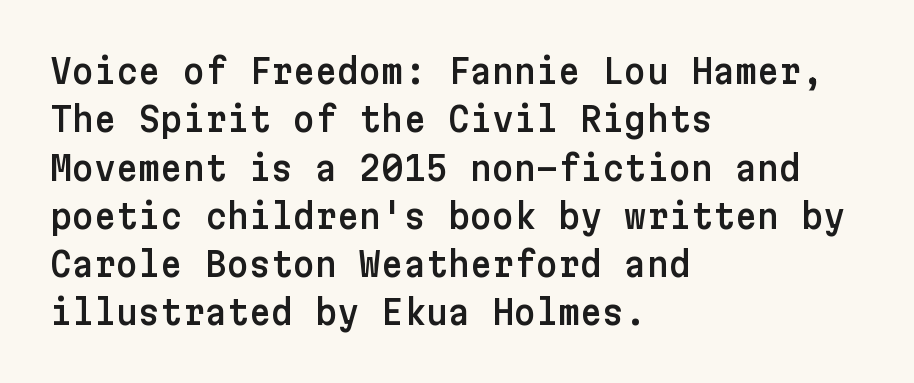
{"serif": "no", "italic": "no", "width": "normal", "stroke_contrast": "low", "x_height": "medium", "underline": "no", "align": "left", "line_spacing": "normal", "line_spacing_ratio": 1.42, "letter_spacing": "normal", "letter_spacing_em": 0.0, "glyph_px": 34}
